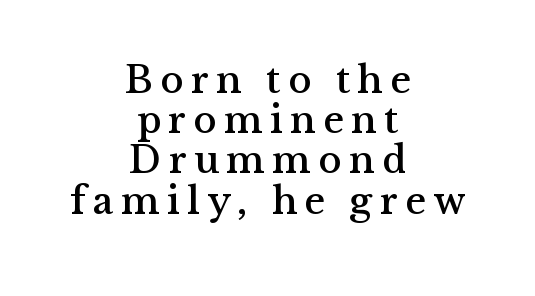
The image shows 39 px serif type, upright; set centered, tight line spacing (1.03x), not underlined; medium stroke contrast and a medium x-height.
